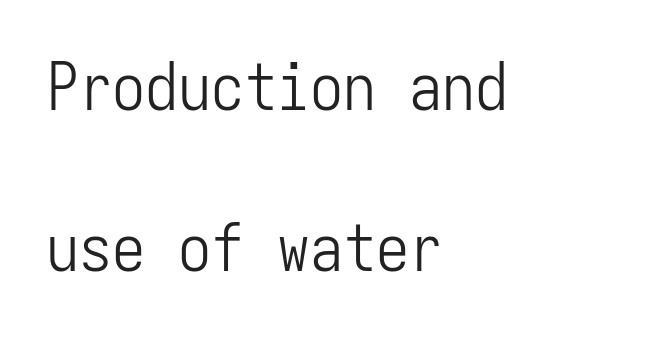
Serifs: no, the terminals of the letterforms are clean. No word sits above an underline. Casual observation: everything's shoved over to the left. Posture: straight, roman, zero tilt.
